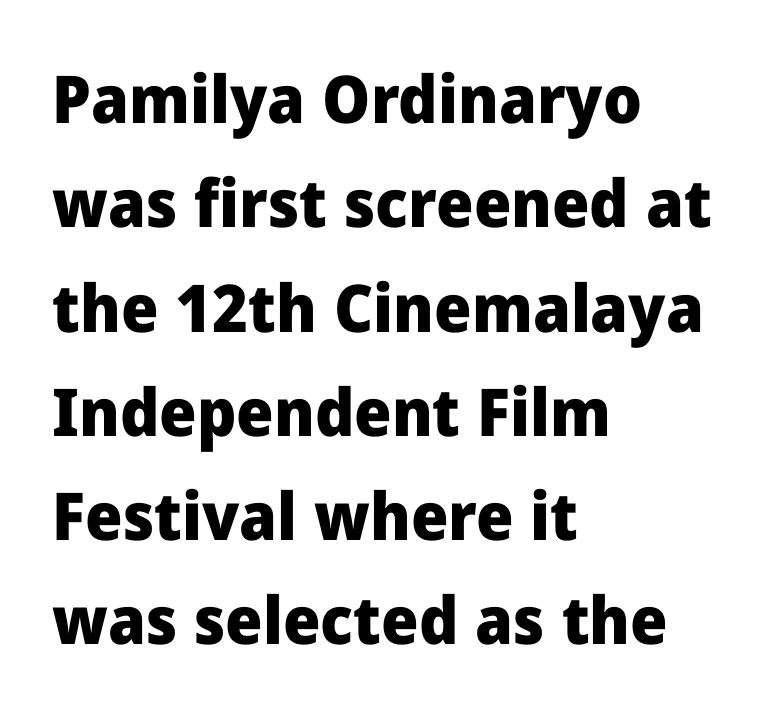
Q: Is the text bold? A: Yes.
Q: Is the text italic (slanted)? A: No, it is upright.
Q: Is the typeface a serif or a sans-serif typeface? A: Sans-serif.
Q: Is the text underlined? A: No.
Q: How is the paragraph aligned? A: Left-aligned.
Q: Is the spacing between letters normal or unusually wide? A: Normal.
Q: Is the spacing between lines tight, normal or loose? A: Normal.
Q: Width (condensed, normal, or wide)? A: Normal.
Q: Stroke contrast? A: Low.
Q: x-height? A: Medium.
Q: Monospaced? A: No.
